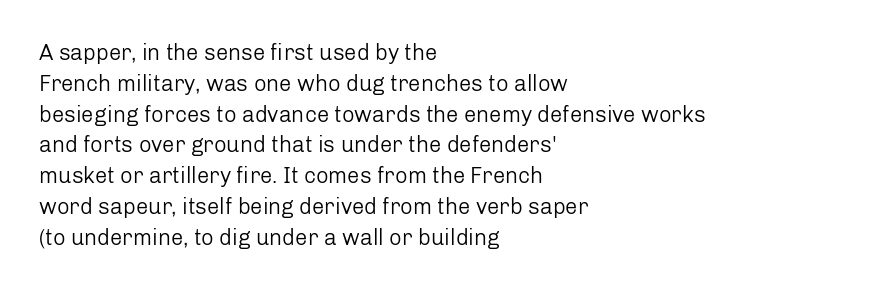
Summary of vertical rhythm: regular, with standard interline spacing. Short note: letters normally spaced. The font's upright variant was chosen for this text. Casual observation: everything's shoved over to the left.
